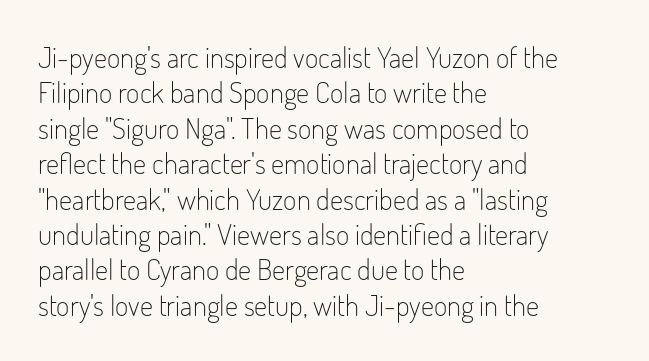
Q: Is the text bold? A: No.
Q: Is the text italic (slanted)? A: No, it is upright.
Q: Is the typeface a serif or a sans-serif typeface? A: Sans-serif.
Q: Is the text underlined? A: No.
Q: How is the paragraph aligned? A: Left-aligned.
Q: Is the spacing between letters normal or unusually wide? A: Normal.
Q: Width (condensed, normal, or wide)? A: Condensed.
Q: Stroke contrast? A: Low.
Q: x-height? A: Small.
Q: Monospaced? A: No.
